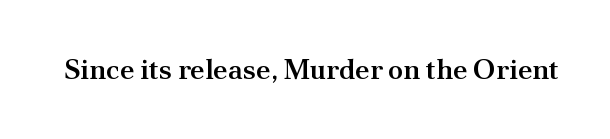
Q: Is the text bold? A: Semi-bold.
Q: Is the text italic (slanted)? A: No, it is upright.
Q: Is the typeface a serif or a sans-serif typeface? A: Serif.
Q: Is the text underlined? A: No.
Q: Is the spacing between letters normal or unusually wide? A: Normal.
Q: Width (condensed, normal, or wide)? A: Normal.
Q: Stroke contrast? A: Medium.
Q: x-height? A: Small.
Q: Monospaced? A: No.
